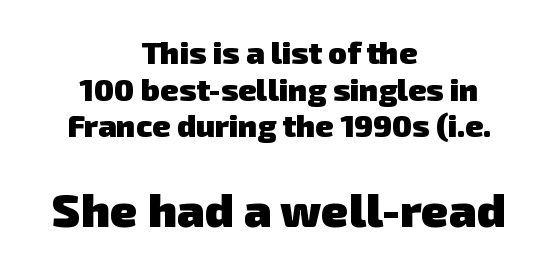
The image shows 47 px heavy sans-serif type; set centered, line spacing 1.18x, normal letter spacing, not underlined; the second (bottom) block is 1.52x larger; low stroke contrast and a medium x-height.
